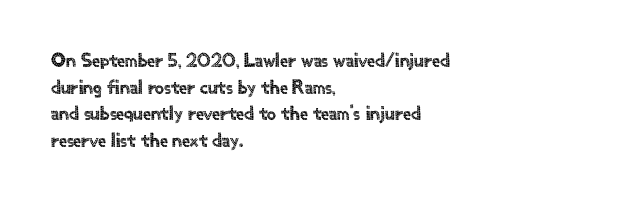
Which margin do the lines hug? The left one — the right edge is uneven. Do the letters lean? They stand straight. Students, note that the glyphs here touch the page at normal intervals. The block of text has a typical density, with ordinary space between rows. Unmarked baselines from the first word to the last.
